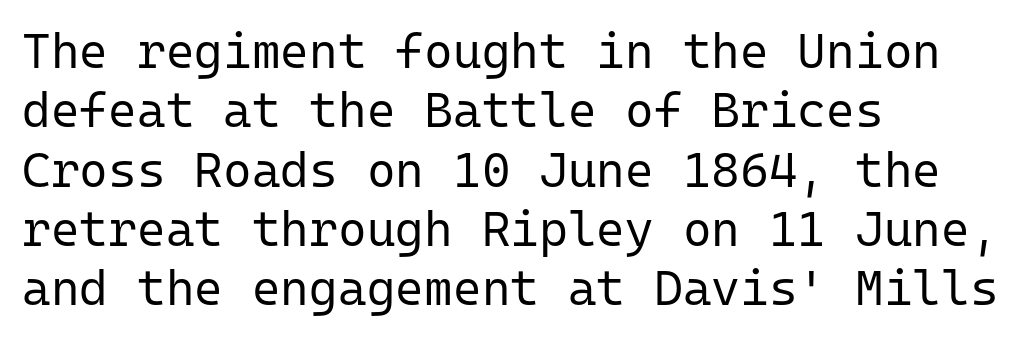
Q: Is the text bold? A: No.
Q: Is the text italic (slanted)? A: No, it is upright.
Q: Is the typeface a serif or a sans-serif typeface? A: Sans-serif.
Q: Is the text underlined? A: No.
Q: How is the paragraph aligned? A: Left-aligned.
Q: Is the spacing between letters normal or unusually wide? A: Normal.
Q: Width (condensed, normal, or wide)? A: Normal.
Q: Stroke contrast? A: Low.
Q: x-height? A: Medium.
Q: Monospaced? A: Yes.
